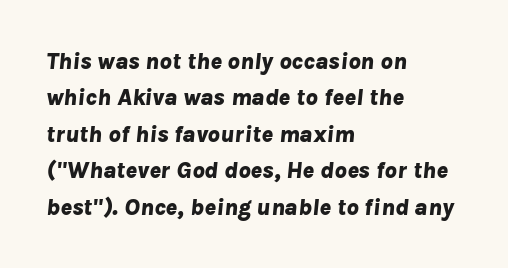
The image shows 24 px bold type, italic (leaning right); set left-aligned, normal line spacing (1.52x), normal letter spacing, not underlined.
